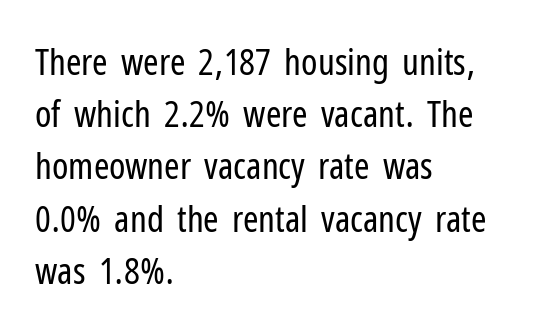
Descender tails drop into unmarked territory. Layout note: lines flush left. Do the characters align in a grid? No, the font is proportional. One glance says typical: line gaps are just what's usual. Stroke terminals: plain, sans-serif. Every stem runs plumb, perpendicular to the baseline.
